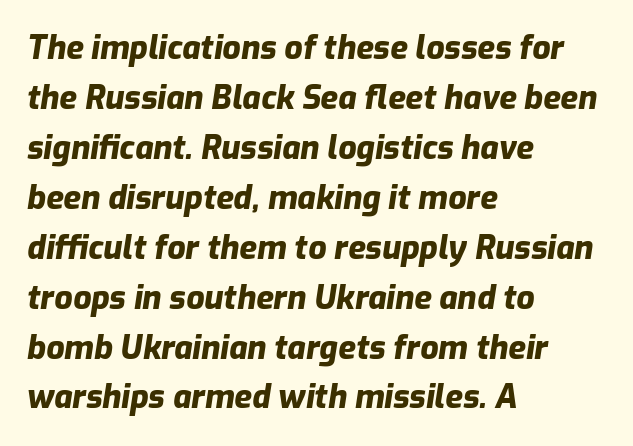
Q: Is the text bold? A: Yes.
Q: Is the text italic (slanted)? A: Yes, it leans right by about 9 degrees.
Q: Is the text underlined? A: No.
Q: How is the paragraph aligned? A: Left-aligned.
Q: Is the spacing between letters normal or unusually wide? A: Normal.
Q: Is the spacing between lines tight, normal or loose? A: Normal.
Q: Width (condensed, normal, or wide)? A: Normal.
Q: Stroke contrast? A: Low.
Q: x-height? A: Medium.
Q: Monospaced? A: No.
